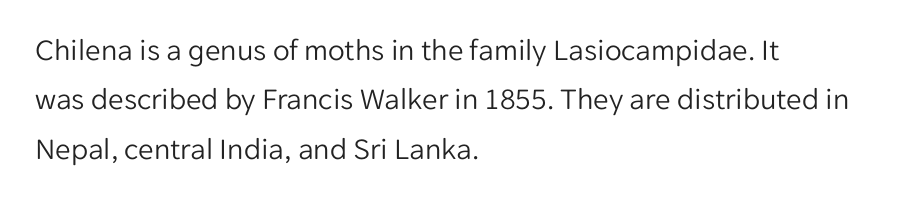
Tracking here is standard; glyphs follow each other at the usual distance. Unbolded letterforms with no extra heft. Serifs: no, the terminals of the letterforms are clean. Leading matches the norm, producing a regular column. This rendering uses left alignment, leaving the right contour irregular. Clear beneath every line of the passage.
